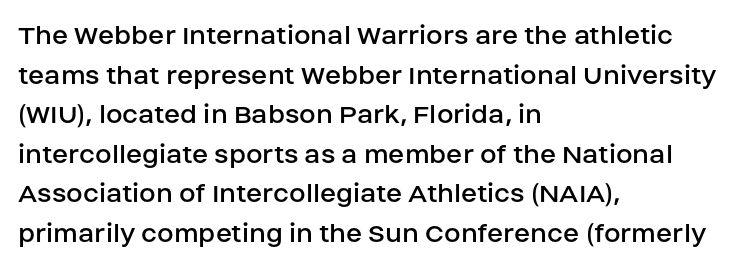
The image shows 30 px regular-weight sans-serif type, upright; set left-aligned, normal line spacing (1.32x), normal letter spacing, not underlined; low stroke contrast and a large x-height.
